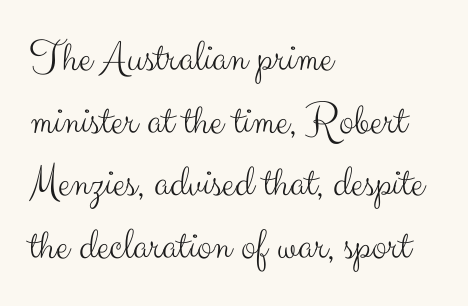
The image shows 45 px light sans-serif type; set left-aligned, normal line spacing (1.39x), normal letter spacing, not underlined; medium stroke contrast and a small x-height.
